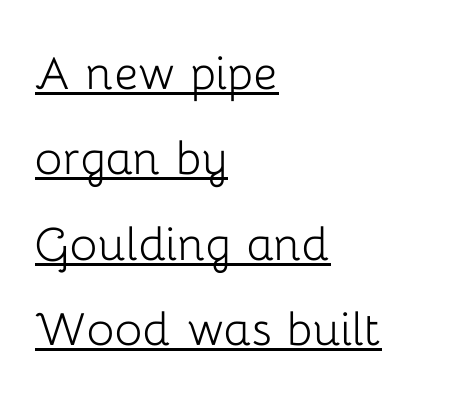
{"serif": "no", "italic": "no", "bold": "no", "weight": "light", "width": "normal", "stroke_contrast": "low", "x_height": "medium", "monospaced": "no", "underline": "yes", "align": "left", "line_spacing": "normal", "line_spacing_ratio": 1.47, "letter_spacing": "normal", "letter_spacing_em": 0.0, "glyph_px": 58}
